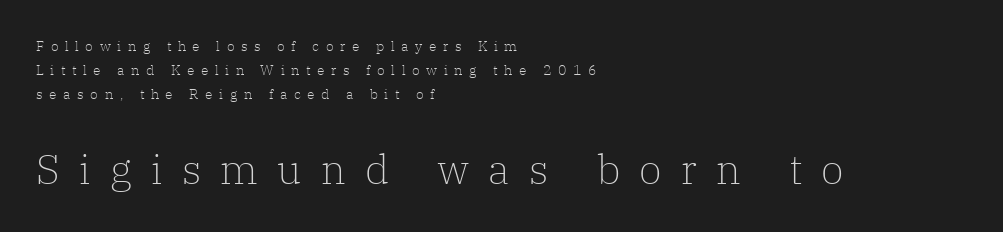
{"serif": "yes", "italic": "no", "bold": "no", "weight": "light", "width": "normal", "stroke_contrast": "low", "x_height": "medium", "monospaced": "no", "underline": "no", "align": "left", "line_spacing_ratio": 1.71, "letter_spacing": "wide", "letter_spacing_em": 0.47, "larger_block": "second", "size_ratio": 2.93, "glyph_px": 41}
